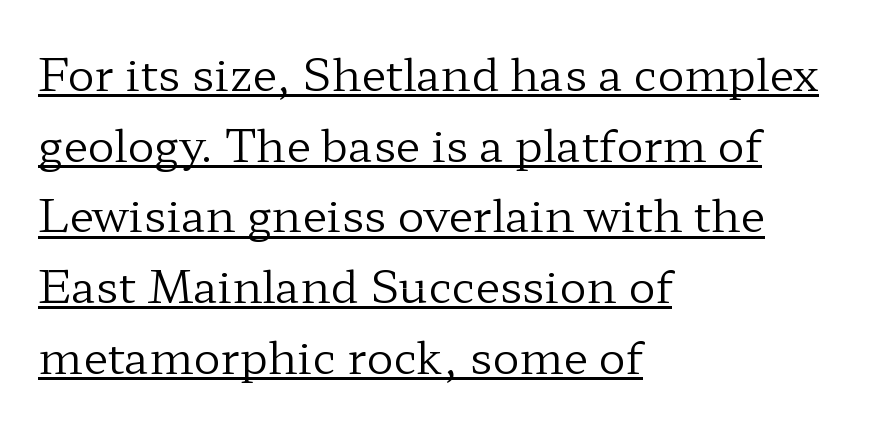
The image shows 45 px regular-weight, wide serif type, upright; set left-aligned, normal line spacing (1.57x), normal letter spacing, underlined; low stroke contrast and a medium x-height.
